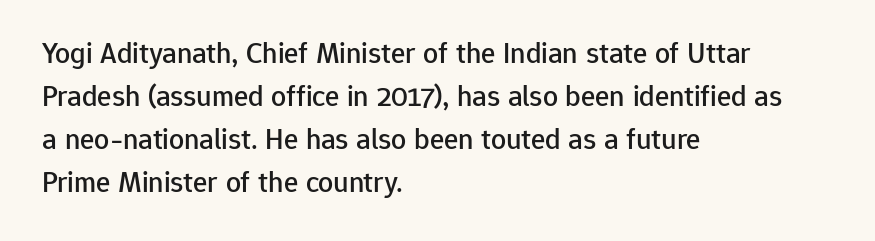
Look at the bottom of the vertical strokes: they stop flat, with no serifs. The leading is moderate, giving the passage an even texture. The baseline area is clear. The rendering uses natural spacing where letterforms have individual widths.
